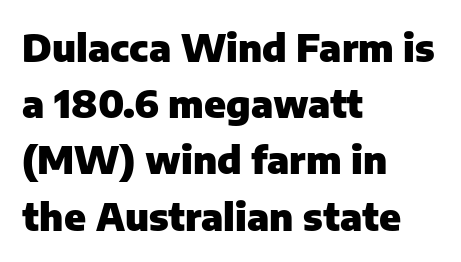
Interline gaps are of average width in this sample. All the whitespace from short lines collects on the right. Weight: bold. Varying glyph widths throughout — classic text-font behaviour. Each word holds together tightly as a unit, with standard inter-letter gaps. The space directly below the letters is spotless.
